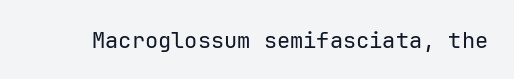
The space directly below the letters is spotless. Quick note: not italic, upright. The line texture is even and compact thanks to regular tracking. These glyphs show unthickened strokes, regular width or finer.
